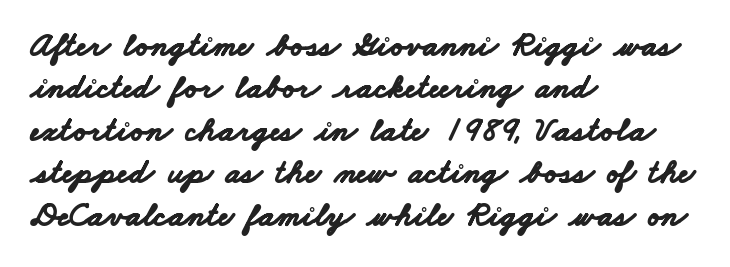
Q: Is the text bold? A: Yes.
Q: Is the typeface a serif or a sans-serif typeface? A: Sans-serif.
Q: Is the text underlined? A: No.
Q: How is the paragraph aligned? A: Left-aligned.
Q: Is the spacing between letters normal or unusually wide? A: Normal.
Q: Is the spacing between lines tight, normal or loose? A: Normal.
Q: Width (condensed, normal, or wide)? A: Wide.
Q: Stroke contrast? A: Low.
Q: x-height? A: Small.
Q: Monospaced? A: No.
